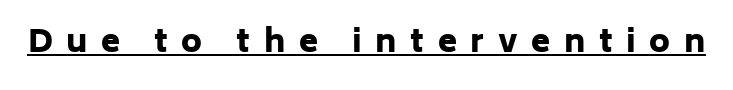
{"serif": "no", "italic": "no", "bold": "yes", "weight": "heavy", "width": "normal", "stroke_contrast": "low", "x_height": "medium", "monospaced": "no", "underline": "yes", "letter_spacing": "wide", "letter_spacing_em": 0.44, "glyph_px": 31}
